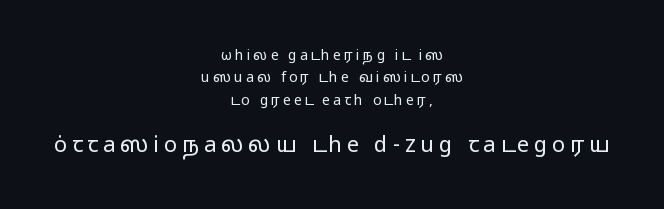
The image shows 22 px text type, upright; set centered, normal line spacing (1.59x), unusually wide letter spacing (+0.22 em), not underlined; the second (bottom) block is 1.57x larger.
